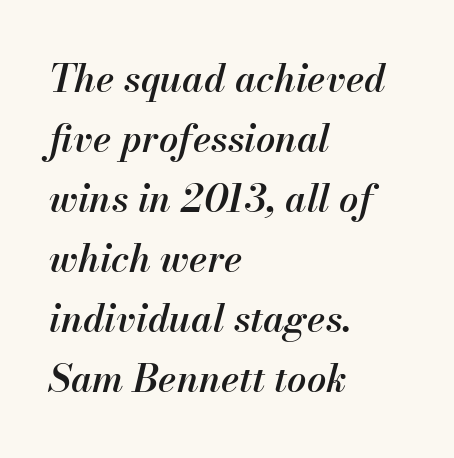
{"italic": "yes", "lean": "right", "slant_degrees": 13, "bold": "semi", "weight": "semibold", "width": "normal", "stroke_contrast": "medium", "x_height": "small", "monospaced": "no", "underline": "no", "align": "left", "line_spacing": "normal", "line_spacing_ratio": 1.58, "letter_spacing": "normal", "letter_spacing_em": 0.0, "glyph_px": 38}
